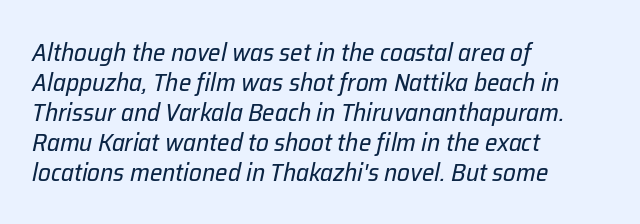
The text block is weighted toward the left margin, trailing off unevenly rightward. Nothing heavy about these letters — not bold at all. Observe the ordinary spacing: letters are neighbours, not strangers. A bare baseline throughout the passage. Yep, that's italic — everything's leaning.
